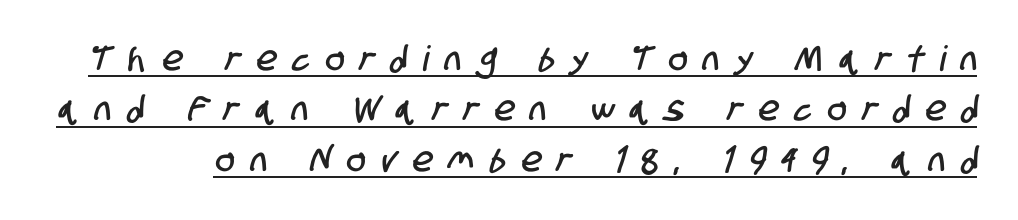
Q: Is the typeface a serif or a sans-serif typeface? A: Sans-serif.
Q: Is the text underlined? A: Yes.
Q: Is the spacing between letters normal or unusually wide? A: Unusually wide.
Q: Is the spacing between lines tight, normal or loose? A: Normal.
Q: Width (condensed, normal, or wide)? A: Condensed.
Q: Stroke contrast? A: Low.
Q: x-height? A: Large.
Q: Monospaced? A: No.
